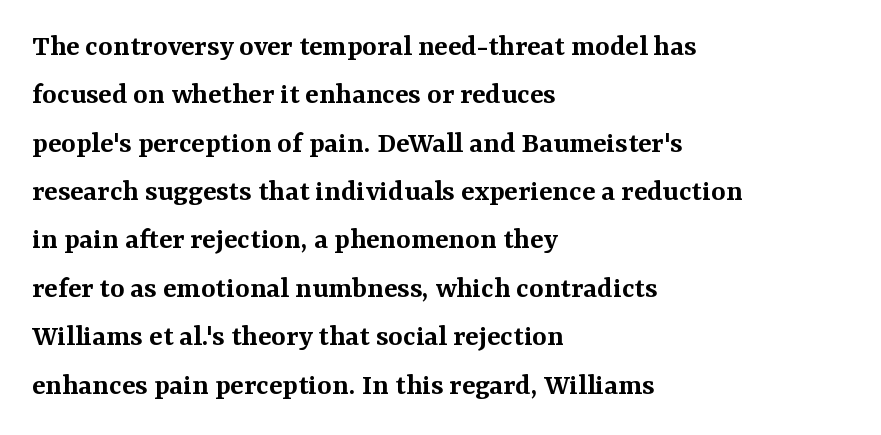
The font is running at a semibold setting, under full bold. Character widths vary here, with narrow letters taking less room than wide ones. Is there much room between lines? A standard amount, neither cramped nor airy. Visually the block forms a straight wall on the left and a jagged coastline on the right. Does the lettering tilt? It doesn't — this is upright. The words here are not underlined.
